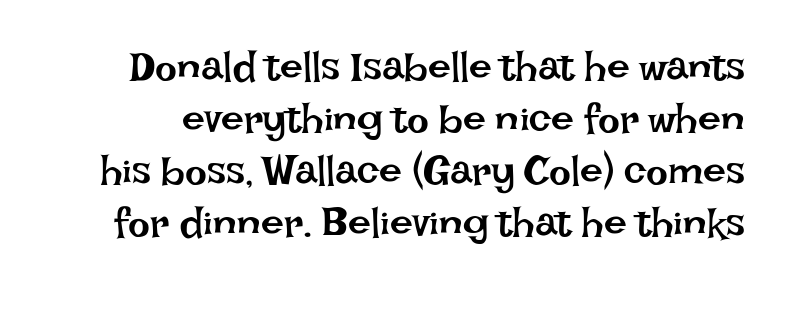
{"italic": "no", "bold": "no", "weight": "regular", "width": "normal", "stroke_contrast": "low", "x_height": "large", "monospaced": "no", "underline": "no", "line_spacing": "normal", "line_spacing_ratio": 1.27, "letter_spacing": "normal", "letter_spacing_em": 0.0, "glyph_px": 41}
